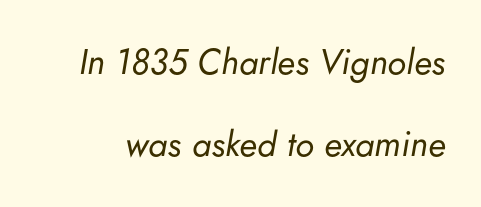
Q: Is the text bold? A: No.
Q: Is the text italic (slanted)? A: Yes, it leans right by about 5 degrees.
Q: Is the text underlined? A: No.
Q: Is the spacing between letters normal or unusually wide? A: Normal.
Q: Is the spacing between lines tight, normal or loose? A: Loose.
Q: Width (condensed, normal, or wide)? A: Normal.
Q: Stroke contrast? A: Low.
Q: x-height? A: Small.
Q: Monospaced? A: No.
